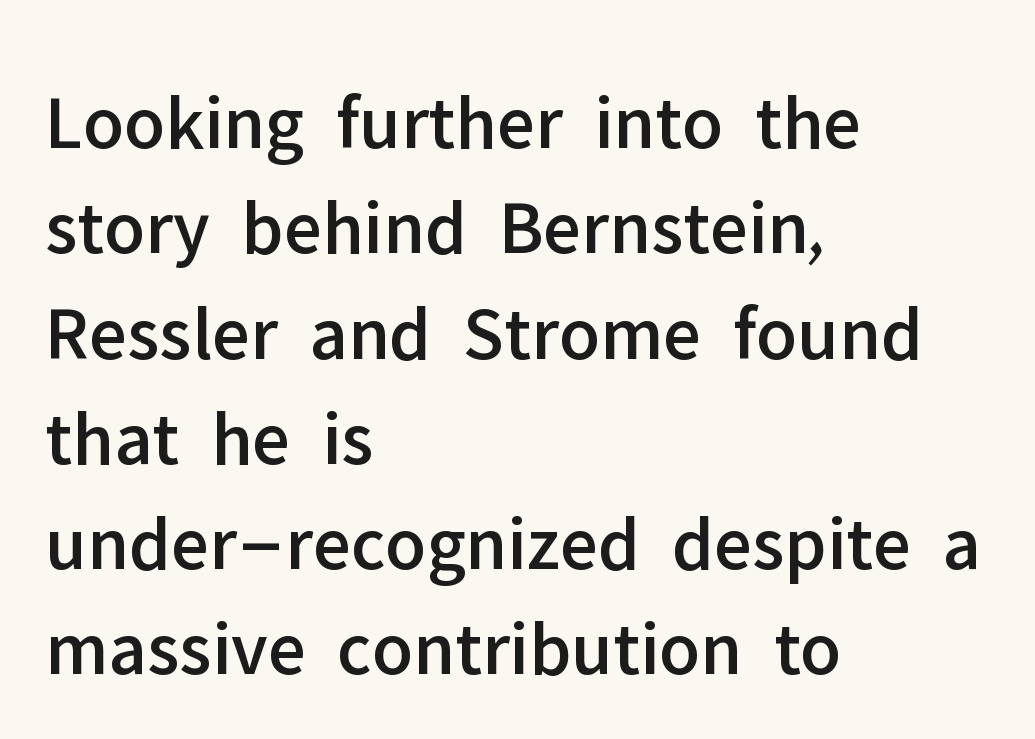
The image shows 78 px sans-serif type, upright; set left-aligned, normal line spacing (1.35x), normal letter spacing, not underlined; low stroke contrast and a medium x-height.
